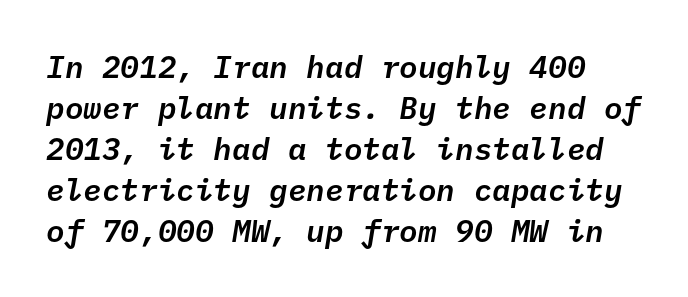
The strip under each line holds only bare page. A typesetter would mark this as italic. Words appear dense and cohesive because spacing is normal. The line-height multiplier appears to be the usual default. Note the uniform advance width — an 'i' takes as much space as an 'm'.
